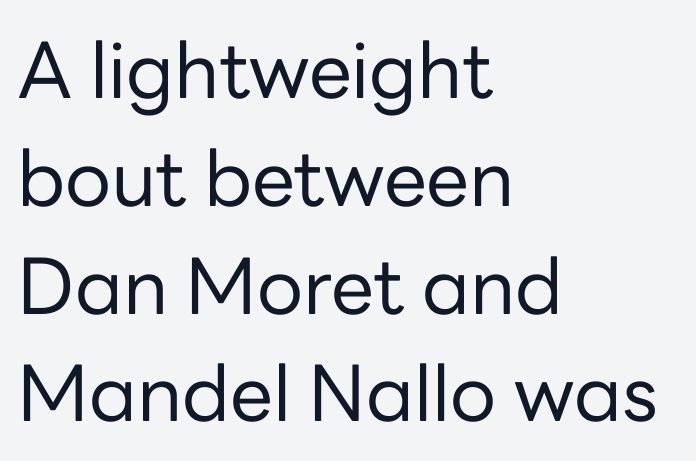
{"serif": "no", "italic": "no", "bold": "no", "weight": "regular", "width": "normal", "stroke_contrast": "low", "x_height": "medium", "monospaced": "no", "underline": "no", "align": "left", "line_spacing": "normal", "line_spacing_ratio": 1.4, "letter_spacing": "normal", "letter_spacing_em": 0.0, "glyph_px": 77}
